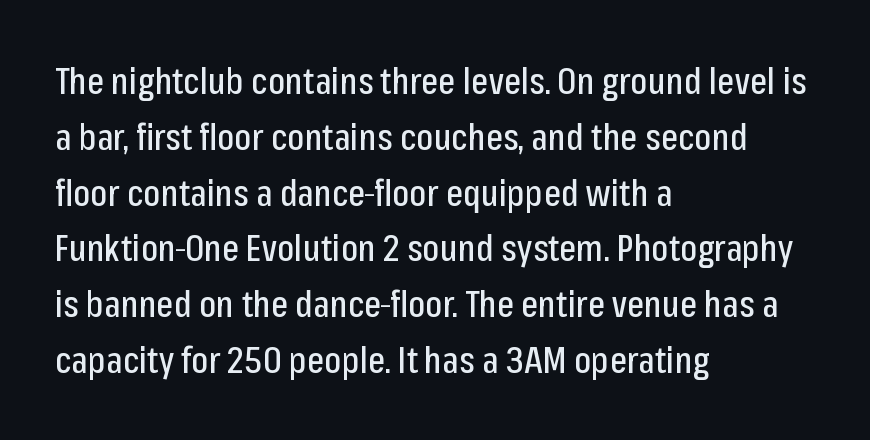
{"serif": "no", "italic": "no", "width": "condensed", "stroke_contrast": "low", "x_height": "medium", "monospaced": "no", "underline": "no", "align": "left", "line_spacing": "normal", "line_spacing_ratio": 1.55, "letter_spacing": "normal", "letter_spacing_em": 0.0, "glyph_px": 36}
